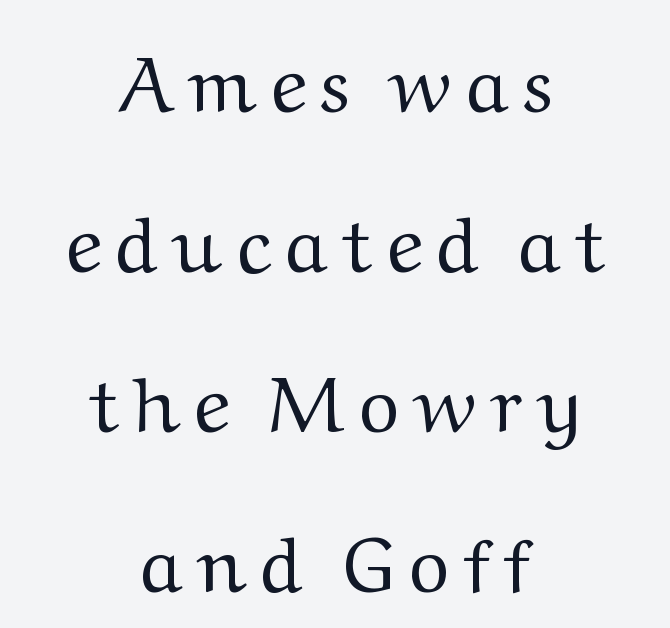
Q: Is the text bold? A: No.
Q: Is the text italic (slanted)? A: No, it is upright.
Q: Is the typeface a serif or a sans-serif typeface? A: Serif.
Q: Is the text underlined? A: No.
Q: How is the paragraph aligned? A: Centered.
Q: Is the spacing between lines tight, normal or loose? A: Loose.
Q: Width (condensed, normal, or wide)? A: Wide.
Q: Stroke contrast? A: Medium.
Q: x-height? A: Medium.
Q: Monospaced? A: No.
